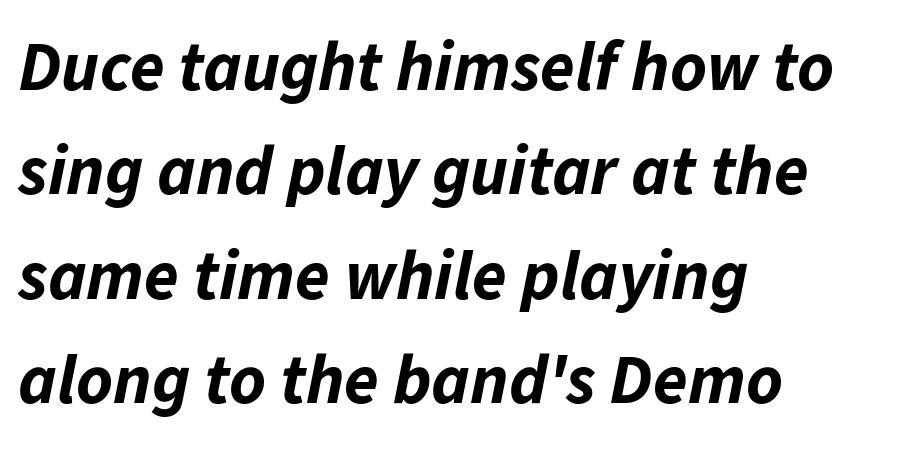
The lines in this sample share a left origin and differ only in where they stop. Set as a true bold cut, around the 700 mark. These lines are rendered in a variable-pitch font. Students, observe: this is what conventionally led text looks like.
